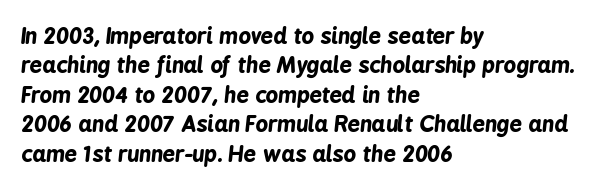
{"italic": "yes", "lean": "right", "slant_degrees": 6, "bold": "yes", "underline": "no", "align": "left", "line_spacing": "normal", "line_spacing_ratio": 1.34, "letter_spacing": "normal", "letter_spacing_em": 0.0, "glyph_px": 22}
